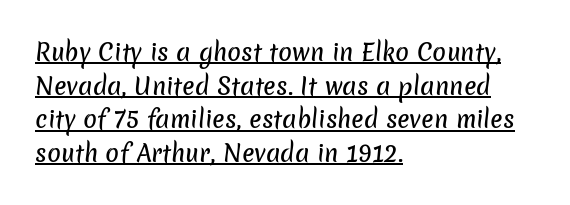
{"underline": "yes", "align": "left", "line_spacing": "normal", "line_spacing_ratio": 1.46, "letter_spacing": "normal", "letter_spacing_em": 0.0, "glyph_px": 23}
